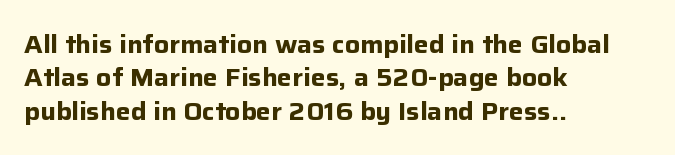
The image shows 25 px bold type, upright; set left-aligned, normal line spacing (1.34x), normal letter spacing, not underlined.
